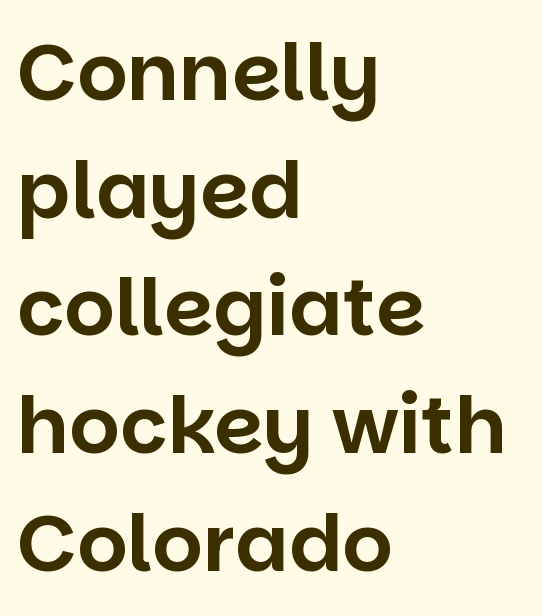
One-word summary of the alignment: left. It's the straight-up-and-down kind of type. Font category for this specimen: sans-serif. Do the characters align in a grid? No, the font is proportional. No word sits above an underline.
